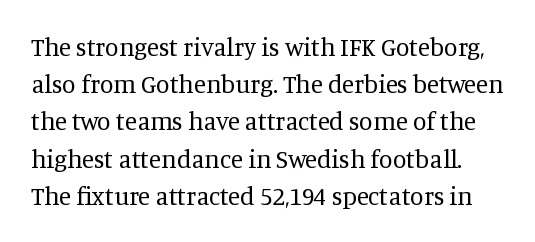
The line-height multiplier appears to be the usual default. Stroke thickness stays within the range of a standard reading face or lighter. If you drew a line through each stem, it would be perfectly vertical. The zone under the glyphs is completely vacant.
